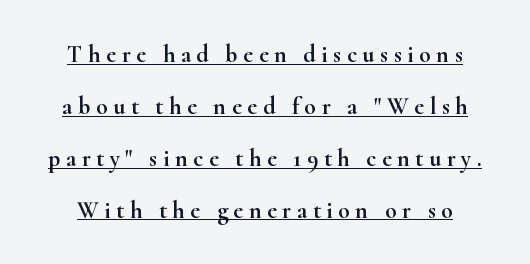
{"italic": "no", "underline": "yes", "line_spacing": "loose", "line_spacing_ratio": 2.16, "letter_spacing": "wide", "letter_spacing_em": 0.23, "glyph_px": 24}
